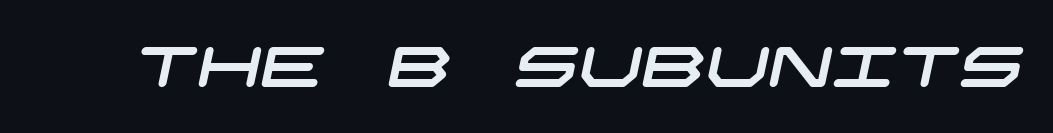
The image shows 56 px wide sans-serif type; set normal letter spacing, not underlined; low stroke contrast and a large x-height.
